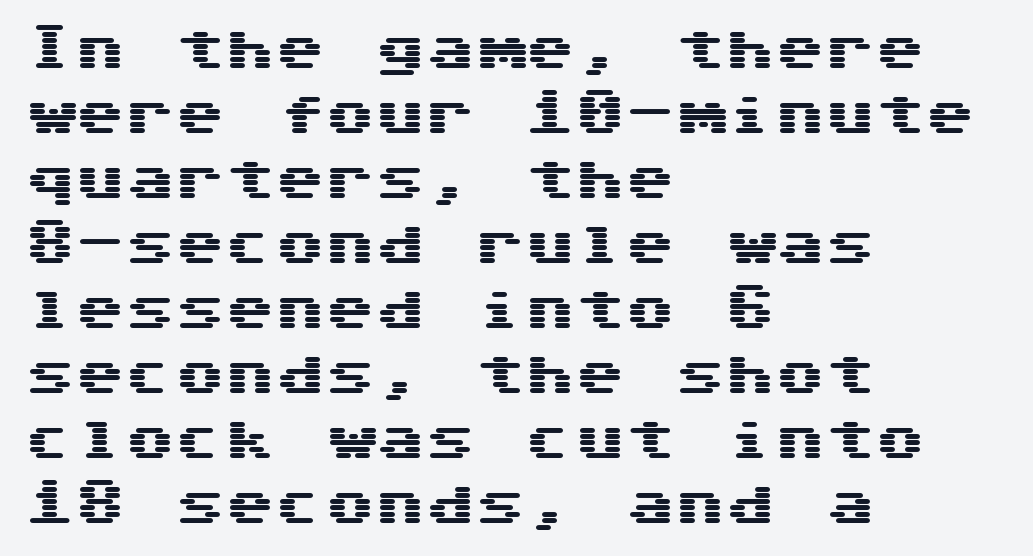
The image shows 50 px wide sans-serif type, upright, monospaced; set left-aligned, normal line spacing (1.3x), normal letter spacing, not underlined; medium stroke contrast and a medium x-height.
